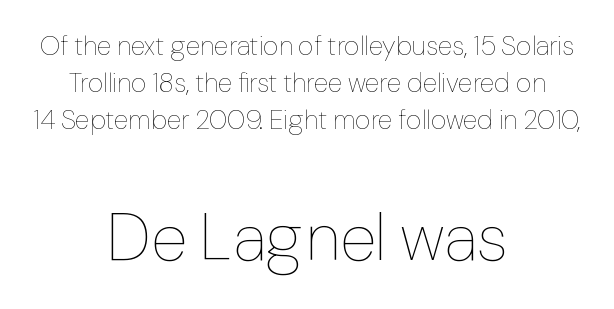
Q: Is the text bold? A: No.
Q: Is the text italic (slanted)? A: No, it is upright.
Q: Is the text underlined? A: No.
Q: How is the paragraph aligned? A: Centered.
Q: Is the spacing between letters normal or unusually wide? A: Normal.
Q: Is the spacing between lines tight, normal or loose? A: Normal.
Q: Which block of text is set in a larger size, the first (top) or the second (bottom)? A: The second (bottom) one.
Q: Width (condensed, normal, or wide)? A: Normal.
Q: Stroke contrast? A: Low.
Q: x-height? A: Medium.
Q: Monospaced? A: No.
